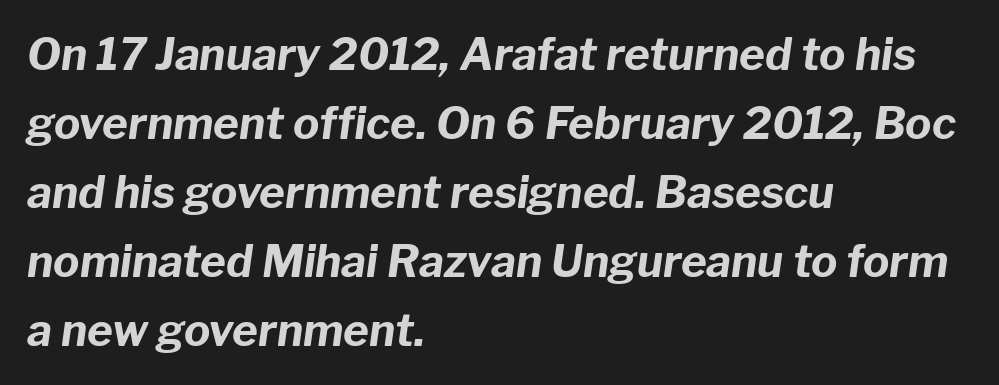
{"italic": "yes", "lean": "right", "slant_degrees": 8, "bold": "yes", "weight": "bold", "width": "normal", "stroke_contrast": "low", "x_height": "medium", "monospaced": "no", "underline": "no", "align": "left", "line_spacing": "normal", "line_spacing_ratio": 1.57, "letter_spacing": "normal", "letter_spacing_em": 0.0, "glyph_px": 44}
